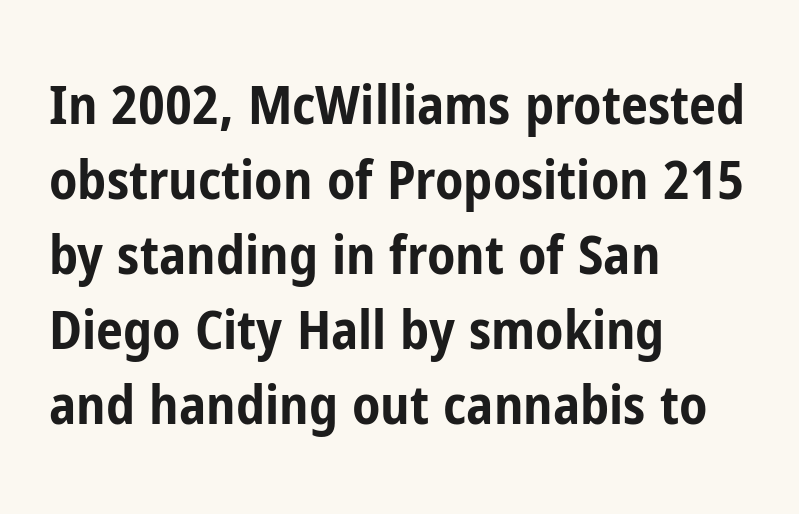
Q: Is the text bold? A: Yes.
Q: Is the text italic (slanted)? A: No, it is upright.
Q: Is the typeface a serif or a sans-serif typeface? A: Sans-serif.
Q: Is the text underlined? A: No.
Q: How is the paragraph aligned? A: Left-aligned.
Q: Is the spacing between letters normal or unusually wide? A: Normal.
Q: Is the spacing between lines tight, normal or loose? A: Normal.
Q: Width (condensed, normal, or wide)? A: Condensed.
Q: Stroke contrast? A: Low.
Q: x-height? A: Medium.
Q: Monospaced? A: No.
